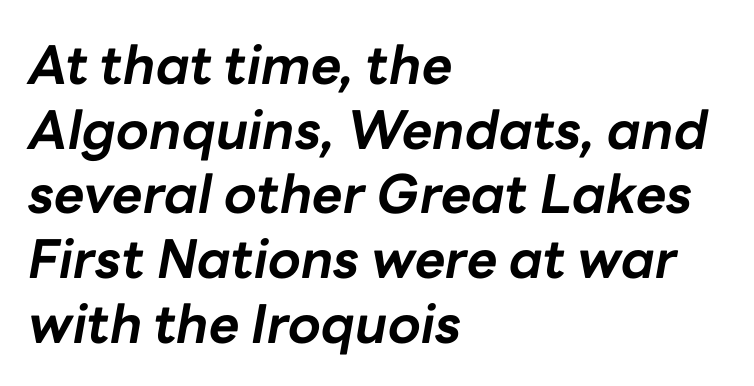
Q: Is the text bold? A: Yes.
Q: Is the text italic (slanted)? A: Yes, it leans right by about 10 degrees.
Q: Is the text underlined? A: No.
Q: How is the paragraph aligned? A: Left-aligned.
Q: Is the spacing between letters normal or unusually wide? A: Normal.
Q: Width (condensed, normal, or wide)? A: Normal.
Q: Stroke contrast? A: Low.
Q: x-height? A: Medium.
Q: Monospaced? A: No.
